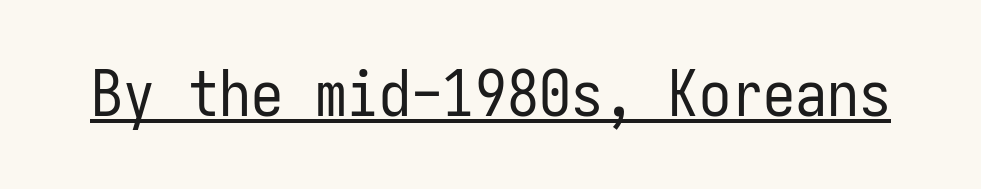
The passage shown is typed in a monospace face where columns stay perfectly aligned. The face used here is a sans, in the tradition of grotesques and geometrics. Designer's note — italics off, roman on. A light-to-regular cut is what we see here. Between one letter and the next there's only the usual sliver of space.
